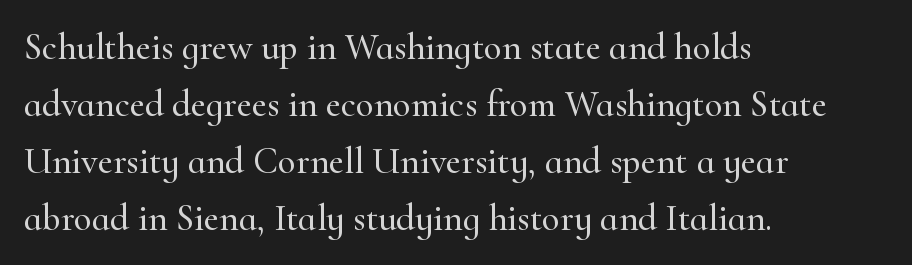
This sample uses a serif face. Notice how the stems are strictly vertical — no italics here. The gaps between neighbouring characters are ordinary and unremarkable. Proportional: the letters do not fall into vertical columns.
